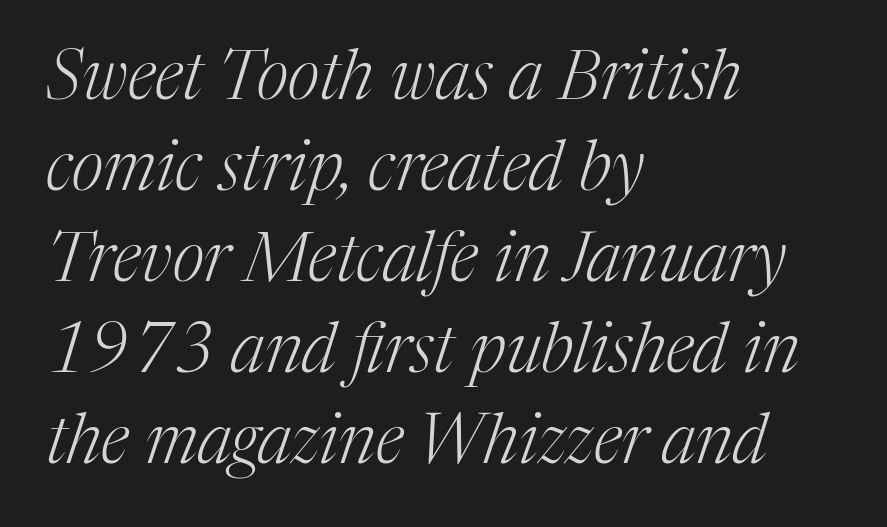
The font is comparable to plain body text, perhaps lighter. Typographically, this falls in the serif category. The gap between lines stays unmarked. The face used here is proportionally spaced, like ordinary book or web type.
